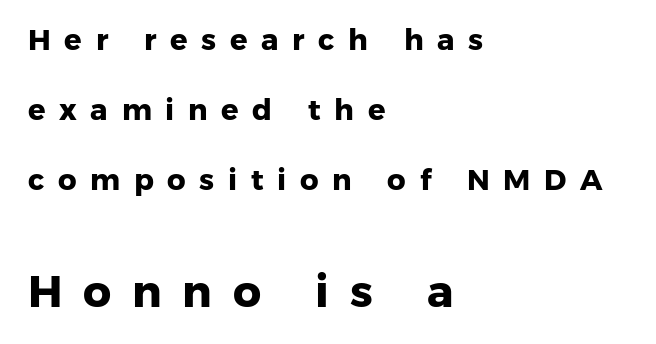
Q: Is the text bold? A: Yes.
Q: Is the typeface a serif or a sans-serif typeface? A: Sans-serif.
Q: Is the text underlined? A: No.
Q: How is the paragraph aligned? A: Left-aligned.
Q: Is the spacing between letters normal or unusually wide? A: Unusually wide.
Q: Is the spacing between lines tight, normal or loose? A: Loose.
Q: Which block of text is set in a larger size, the first (top) or the second (bottom)? A: The second (bottom) one.
Q: Width (condensed, normal, or wide)? A: Normal.
Q: Stroke contrast? A: Low.
Q: x-height? A: Medium.
Q: Monospaced? A: No.
